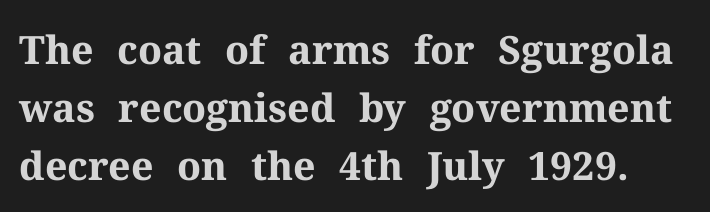
Q: Is the text bold? A: Yes.
Q: Is the text italic (slanted)? A: No, it is upright.
Q: Is the typeface a serif or a sans-serif typeface? A: Serif.
Q: Is the text underlined? A: No.
Q: Is the spacing between letters normal or unusually wide? A: Normal.
Q: Is the spacing between lines tight, normal or loose? A: Normal.
Q: Width (condensed, normal, or wide)? A: Normal.
Q: Stroke contrast? A: Medium.
Q: x-height? A: Medium.
Q: Monospaced? A: No.
